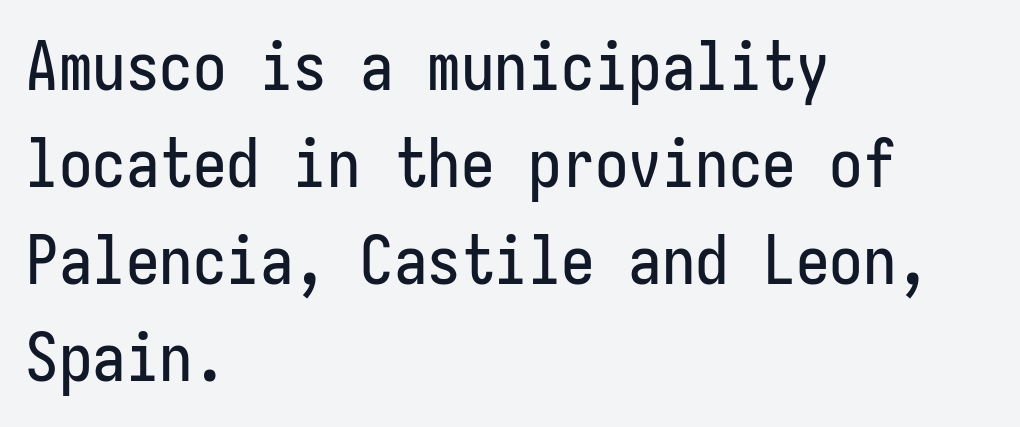
What kind of face is this? One without serifs — a sans. This is the regular roman posture of the typeface. Vertical spacing — default. The string is rendered with underlining switched off. If you drew a ruler down the left edge, every line would touch it.
